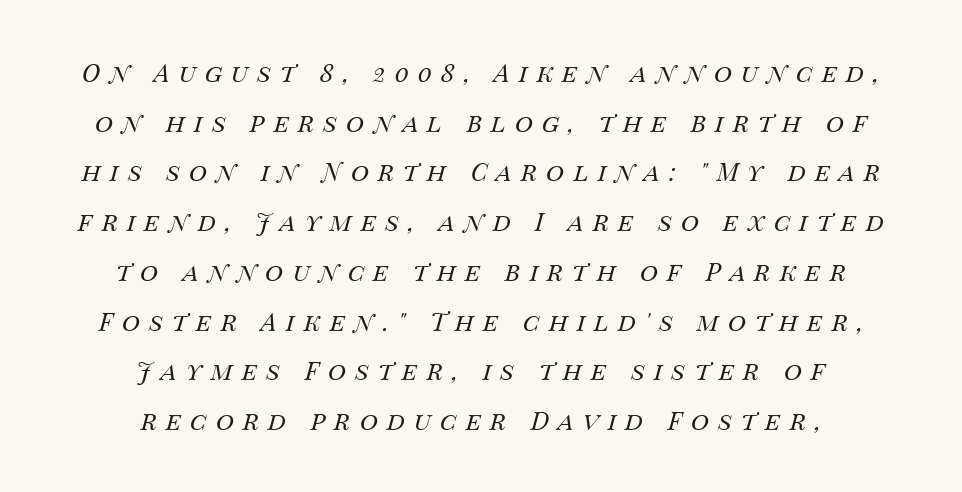
{"italic": "yes", "lean": "right", "slant_degrees": 14, "bold": "no", "underline": "no", "align": "center", "line_spacing": "loose", "line_spacing_ratio": 1.99, "letter_spacing": "wide", "letter_spacing_em": 0.36, "glyph_px": 25}
